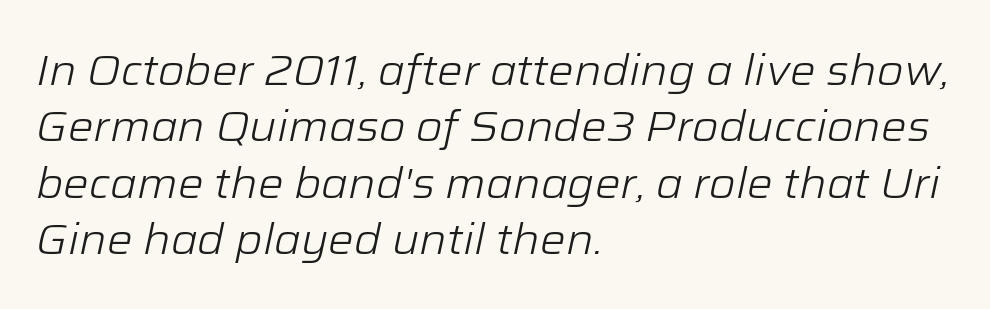
Character widths vary here, with narrow letters taking less room than wide ones. In terms of leading, this rendering sits right in the middle. No letter is thick-stroked: the sample isn't bold. There's an unmistakable incline to the writing here. Visually the block forms a straight wall on the left and a jagged coastline on the right. Letter spacing: default.
